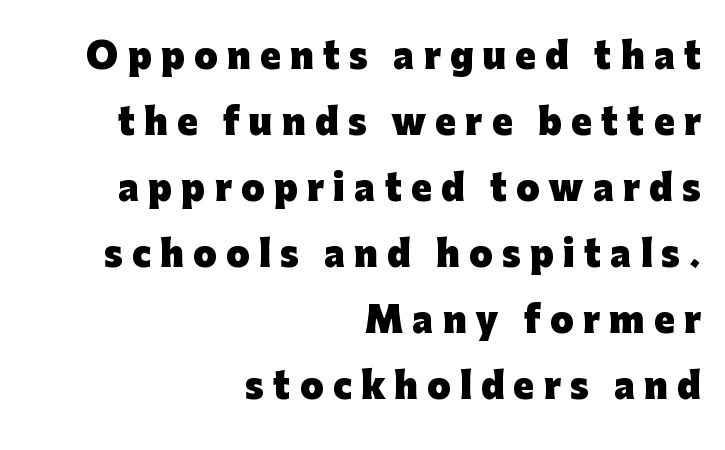
Each letter keeps its own natural width here, so spacing adapts to shape. Posture: upright roman. Horizontal bands of white between lines are thick stripes. In terms of letterform style, serifs are entirely absent. Line endings align vertically; line beginnings do not. Lines of text with bare space underneath.
